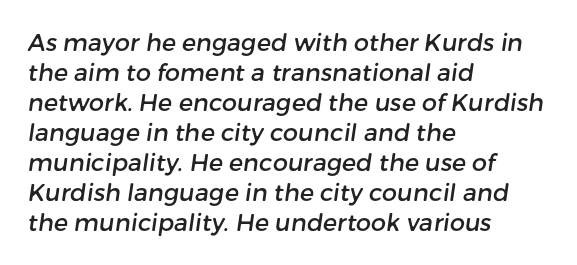
Regular leading. Leftover space on each line is placed entirely after the last word. The strip under each line holds only bare page. How are the letters spaced? Ordinarily, with no added tracking.
